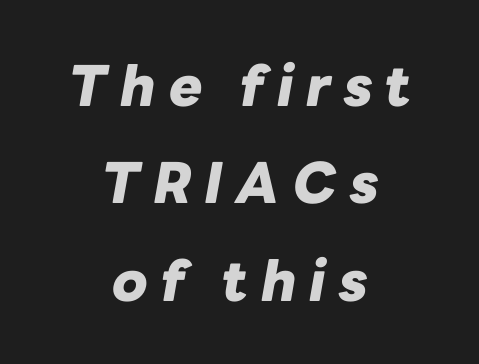
Q: Is the text bold? A: Yes.
Q: Is the text italic (slanted)? A: Yes, it leans right by about 10 degrees.
Q: Is the text underlined? A: No.
Q: How is the paragraph aligned? A: Centered.
Q: Is the spacing between letters normal or unusually wide? A: Unusually wide.
Q: Width (condensed, normal, or wide)? A: Normal.
Q: Stroke contrast? A: Low.
Q: x-height? A: Medium.
Q: Monospaced? A: No.
